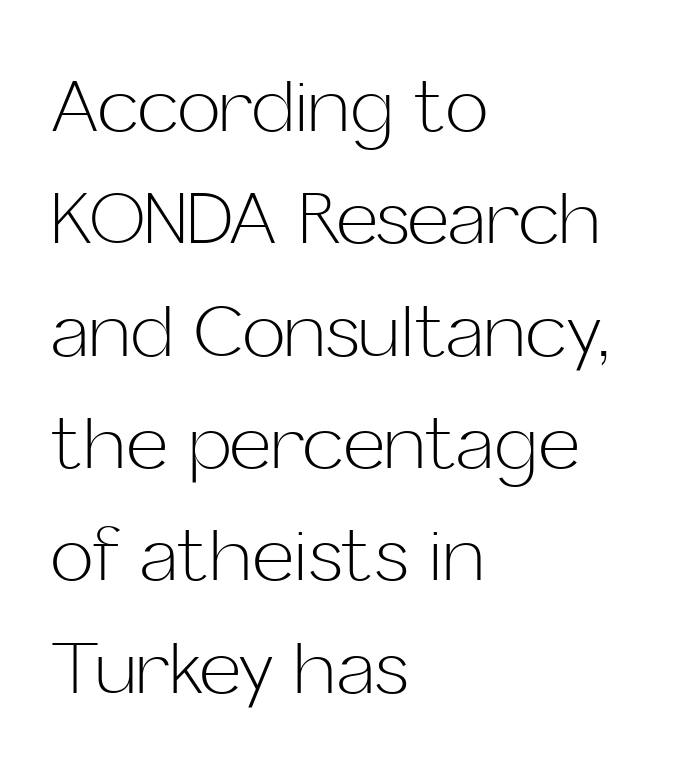
The image shows 72 px light sans-serif type, upright; set left-aligned, normal line spacing (1.56x), normal letter spacing, not underlined; low stroke contrast and a medium x-height.
